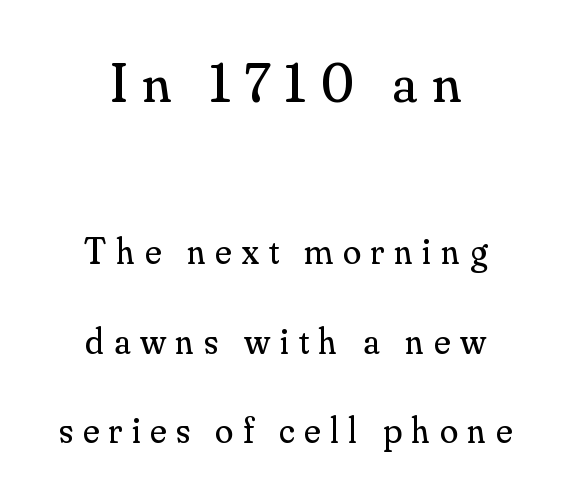
This is serif lettering, the kind often seen in printed books. Ascenders rise straight up at ninety degrees. Spacing verdict: proportional, widths tailored to each character. Underlining? Definitely not there. Stroke mass is kept to a normal reading level or below.
